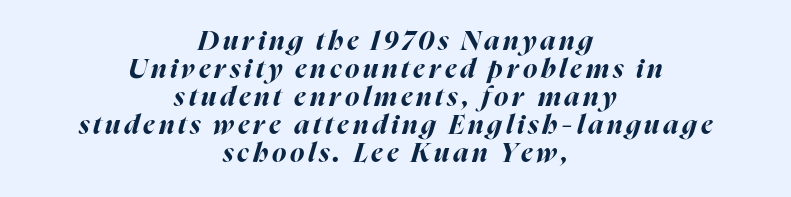
Caption: multi-line text, centered on the measure. Looking at the ascenders, they clearly lean. Rows of type sit shoulder to shoulder in the vertical direction. Bold? Absolutely — the strokes are thick and heavy.
